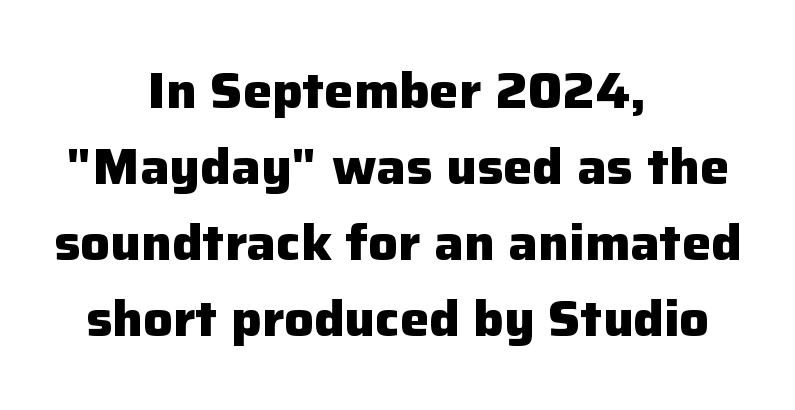
Q: Is the text bold? A: Yes.
Q: Is the text italic (slanted)? A: No, it is upright.
Q: Is the typeface a serif or a sans-serif typeface? A: Sans-serif.
Q: Is the text underlined? A: No.
Q: How is the paragraph aligned? A: Centered.
Q: Is the spacing between letters normal or unusually wide? A: Normal.
Q: Is the spacing between lines tight, normal or loose? A: Normal.
Q: Width (condensed, normal, or wide)? A: Normal.
Q: Stroke contrast? A: Low.
Q: x-height? A: Medium.
Q: Monospaced? A: No.
